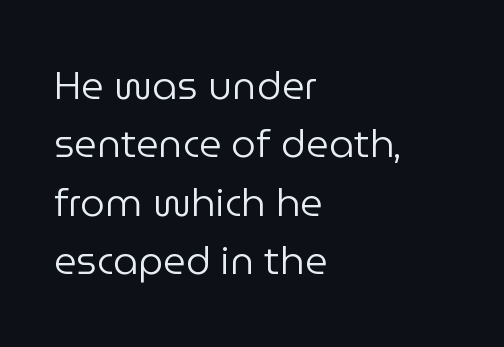
Spacing between characters is what you'd get straight out of the box. Stems and bowls with no extra thickness — not bold. Note the varied advance widths — an 'i' is clearly narrower than an 'm'. The words here are not underlined. Typographically, this falls in the sans-serif category. Horizontal bands of white between lines are of average thickness.
